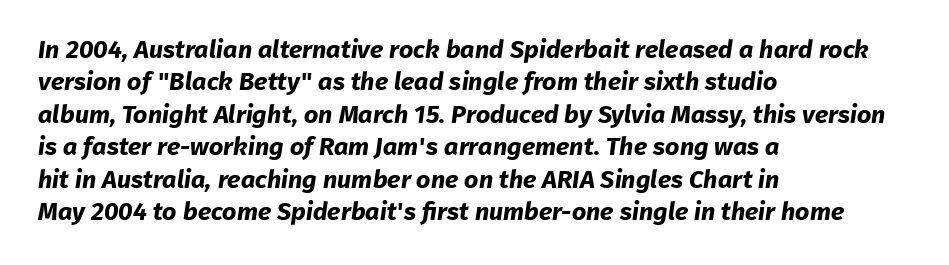
The image shows 25 px bold type; set left-aligned, normal line spacing (1.3x), normal letter spacing, not underlined.
